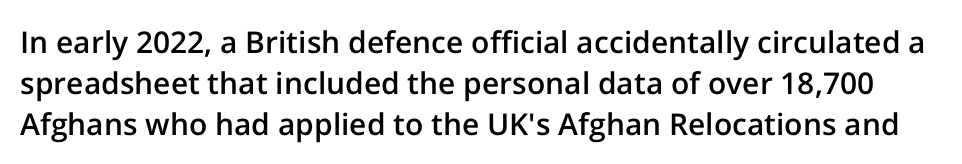
Ordinary non-slanted type is in use. What weight is shown? A semibold, between regular and bold. Here the glyphs are tracked normally, forming tight word shapes. The rendering shows plain stroke endings on the letterforms — a sans-serif design.
